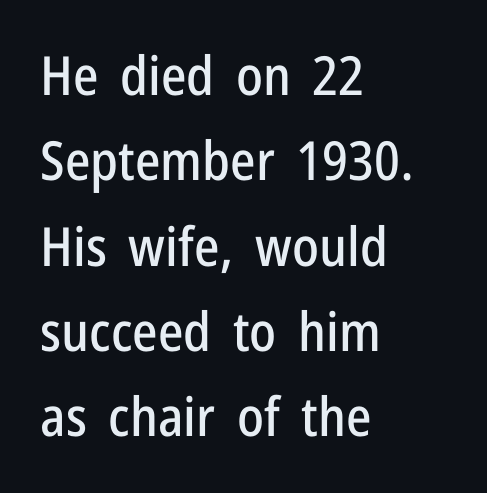
{"serif": "no", "italic": "no", "width": "condensed", "stroke_contrast": "low", "x_height": "medium", "monospaced": "no", "underline": "no", "align": "left", "line_spacing": "normal", "line_spacing_ratio": 1.58, "letter_spacing": "normal", "letter_spacing_em": 0.0, "glyph_px": 54}
